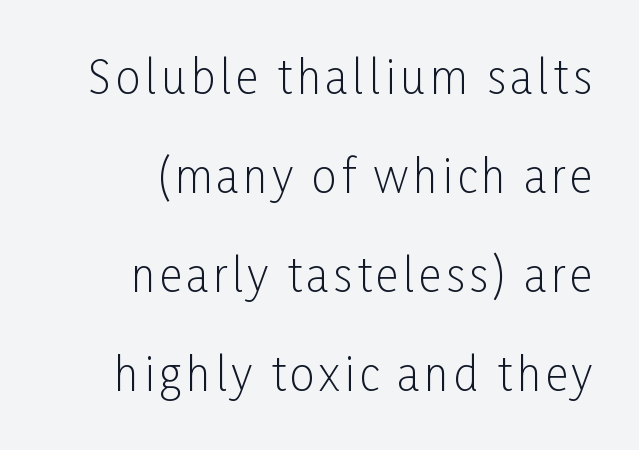
The image shows 44 px light, condensed sans-serif type, upright; set right-aligned, loose line spacing (2.25x), not underlined; low stroke contrast and a medium x-height.
